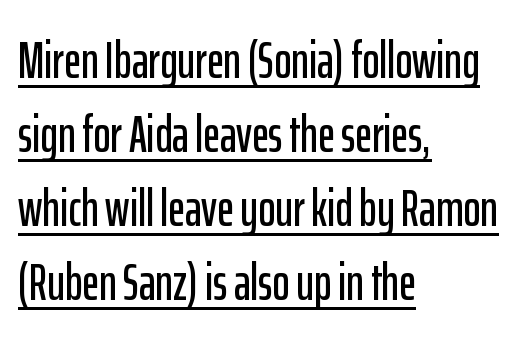
{"serif": "no", "italic": "no", "width": "condensed", "stroke_contrast": "low", "x_height": "medium", "monospaced": "no", "underline": "yes", "align": "left", "line_spacing": "normal", "line_spacing_ratio": 1.42, "letter_spacing": "normal", "letter_spacing_em": 0.0, "glyph_px": 52}
